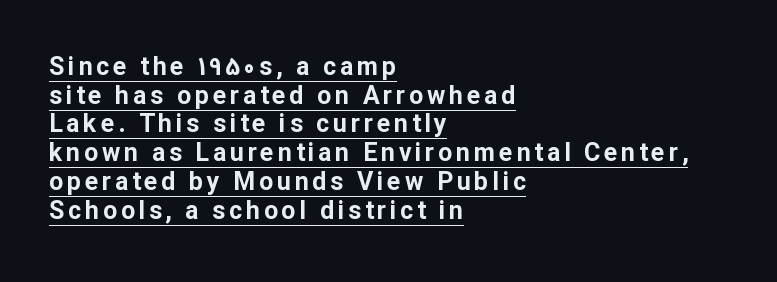
{"italic": "no", "bold": "yes", "underline": "yes", "align": "left", "line_spacing": "tight", "line_spacing_ratio": 1.15, "glyph_px": 25}
